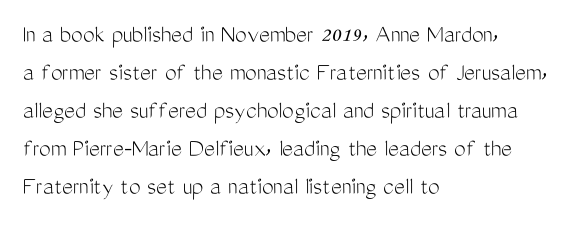
Q: Is the text bold? A: No.
Q: Is the text italic (slanted)? A: No, it is upright.
Q: Is the text underlined? A: No.
Q: How is the paragraph aligned? A: Left-aligned.
Q: Is the spacing between letters normal or unusually wide? A: Normal.
Q: Is the spacing between lines tight, normal or loose? A: Normal.
